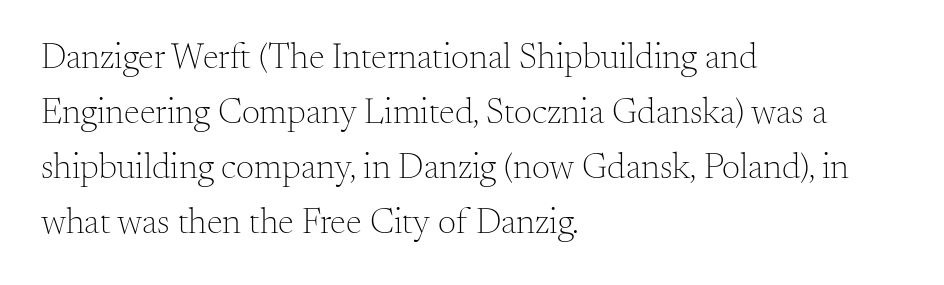
Q: Is the text bold? A: No.
Q: Is the text italic (slanted)? A: No, it is upright.
Q: Is the typeface a serif or a sans-serif typeface? A: Serif.
Q: Is the text underlined? A: No.
Q: How is the paragraph aligned? A: Left-aligned.
Q: Is the spacing between letters normal or unusually wide? A: Normal.
Q: Is the spacing between lines tight, normal or loose? A: Normal.
Q: Width (condensed, normal, or wide)? A: Normal.
Q: Stroke contrast? A: Medium.
Q: x-height? A: Small.
Q: Monospaced? A: No.
